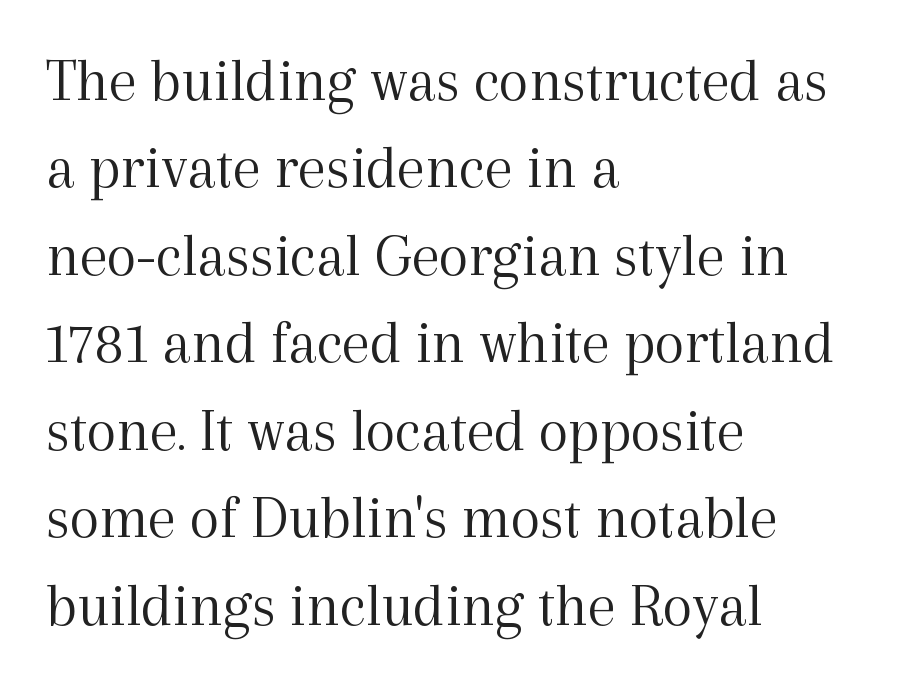
{"serif": "yes", "italic": "no", "bold": "no", "weight": "light", "width": "normal", "x_height": "medium", "monospaced": "no", "underline": "no", "align": "left", "line_spacing": "normal", "line_spacing_ratio": 1.41, "letter_spacing": "normal", "letter_spacing_em": 0.0, "glyph_px": 62}
